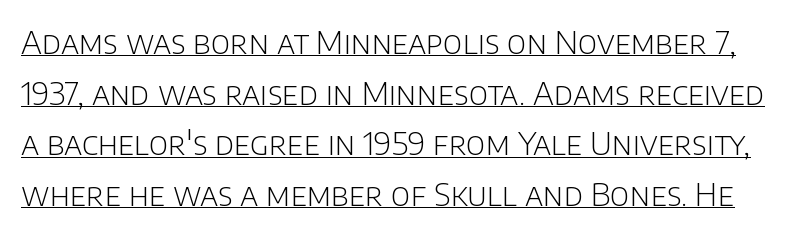
Q: Is the text bold? A: No.
Q: Is the text italic (slanted)? A: No, it is upright.
Q: Is the typeface a serif or a sans-serif typeface? A: Sans-serif.
Q: Is the text underlined? A: Yes.
Q: Is the spacing between letters normal or unusually wide? A: Normal.
Q: Is the spacing between lines tight, normal or loose? A: Normal.
Q: Width (condensed, normal, or wide)? A: Normal.
Q: Stroke contrast? A: Low.
Q: x-height? A: Large.
Q: Monospaced? A: No.
